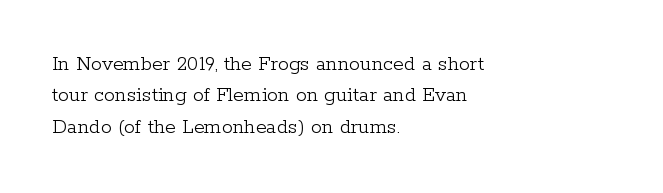
The image shows 22 px text type, upright; set left-aligned, normal line spacing (1.43x), normal letter spacing, not underlined.
